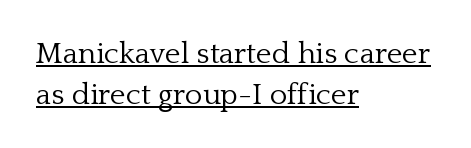
Q: Is the text bold? A: No.
Q: Is the text italic (slanted)? A: No, it is upright.
Q: Is the typeface a serif or a sans-serif typeface? A: Serif.
Q: Is the text underlined? A: Yes.
Q: How is the paragraph aligned? A: Left-aligned.
Q: Is the spacing between letters normal or unusually wide? A: Normal.
Q: Is the spacing between lines tight, normal or loose? A: Normal.
Q: Width (condensed, normal, or wide)? A: Normal.
Q: Stroke contrast? A: Low.
Q: x-height? A: Medium.
Q: Monospaced? A: No.
